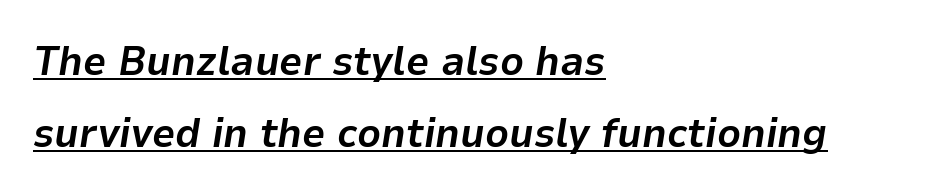
Q: Is the text bold? A: Yes.
Q: Is the text italic (slanted)? A: Yes, it leans right by about 9 degrees.
Q: Is the text underlined? A: Yes.
Q: How is the paragraph aligned? A: Left-aligned.
Q: Is the spacing between letters normal or unusually wide? A: Normal.
Q: Width (condensed, normal, or wide)? A: Normal.
Q: Stroke contrast? A: Low.
Q: x-height? A: Medium.
Q: Monospaced? A: No.
